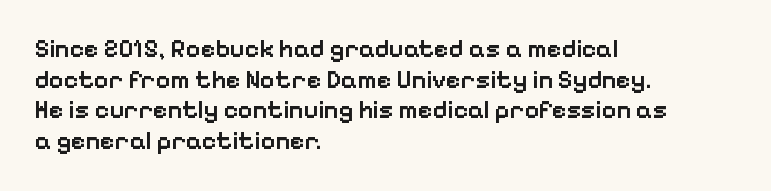
The image shows 25 px text type, upright; set left-aligned, line spacing 1.23x, normal letter spacing, not underlined.
